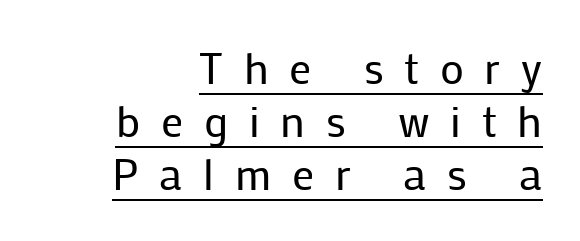
In terms of letterform style, serifs are entirely absent. The typography opts for an upright posture over an oblique one. Here the designer chose a conventional face with non-uniform glyph widths. Counters stay open thanks to moderate or lighter strokes. The rendering uses the underline text-decoration.
